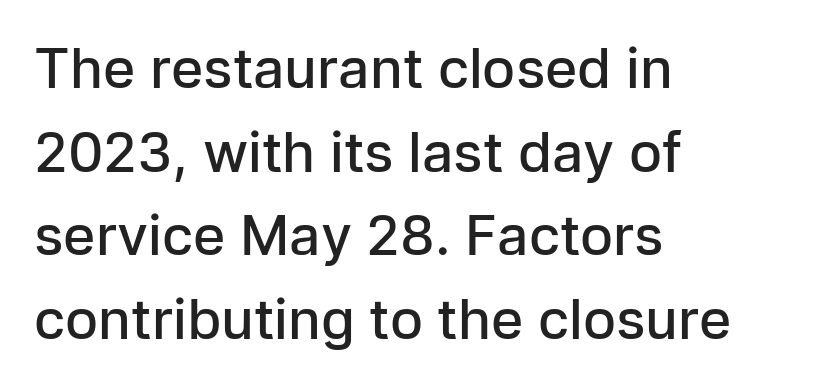
Q: Is the text bold? A: Semi-bold.
Q: Is the text italic (slanted)? A: No, it is upright.
Q: Is the typeface a serif or a sans-serif typeface? A: Sans-serif.
Q: Is the text underlined? A: No.
Q: How is the paragraph aligned? A: Left-aligned.
Q: Is the spacing between letters normal or unusually wide? A: Normal.
Q: Is the spacing between lines tight, normal or loose? A: Normal.
Q: Width (condensed, normal, or wide)? A: Normal.
Q: Stroke contrast? A: Low.
Q: x-height? A: Medium.
Q: Monospaced? A: No.
